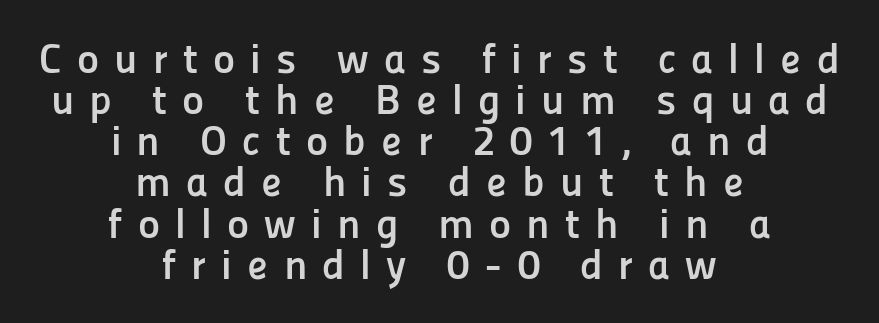
The image shows 42 px semibold sans-serif type, upright; set centered, tight line spacing (0.98x), unusually wide letter spacing (+0.36 em), not underlined; low stroke contrast and a medium x-height.
